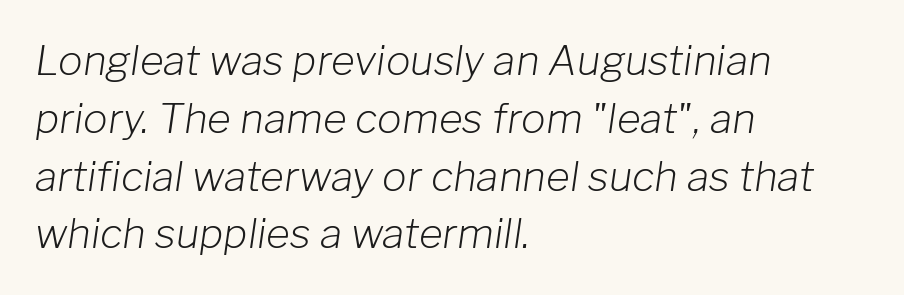
Q: Is the text bold? A: No.
Q: Is the text italic (slanted)? A: Yes, it leans right by about 8 degrees.
Q: Is the text underlined? A: No.
Q: How is the paragraph aligned? A: Left-aligned.
Q: Is the spacing between letters normal or unusually wide? A: Normal.
Q: Is the spacing between lines tight, normal or loose? A: Normal.
Q: Width (condensed, normal, or wide)? A: Normal.
Q: Stroke contrast? A: Low.
Q: x-height? A: Medium.
Q: Monospaced? A: No.
